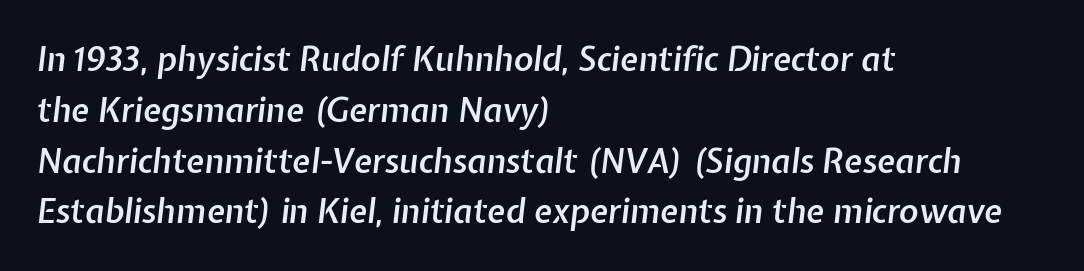
The image shows 33 px semibold type, italic (leaning right); set left-aligned, normal line spacing (1.54x), normal letter spacing, not underlined; low stroke contrast and a medium x-height.
